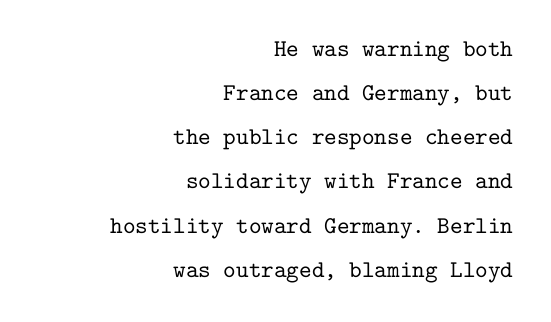
The image shows 24 px text type, upright; set right-aligned, line spacing 1.84x, normal letter spacing, not underlined.
